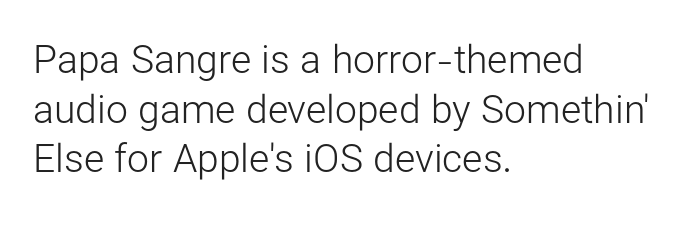
Q: Is the text bold? A: No.
Q: Is the text italic (slanted)? A: No, it is upright.
Q: Is the typeface a serif or a sans-serif typeface? A: Sans-serif.
Q: Is the text underlined? A: No.
Q: How is the paragraph aligned? A: Left-aligned.
Q: Is the spacing between letters normal or unusually wide? A: Normal.
Q: Is the spacing between lines tight, normal or loose? A: Normal.
Q: Width (condensed, normal, or wide)? A: Normal.
Q: Stroke contrast? A: Low.
Q: x-height? A: Medium.
Q: Monospaced? A: No.
